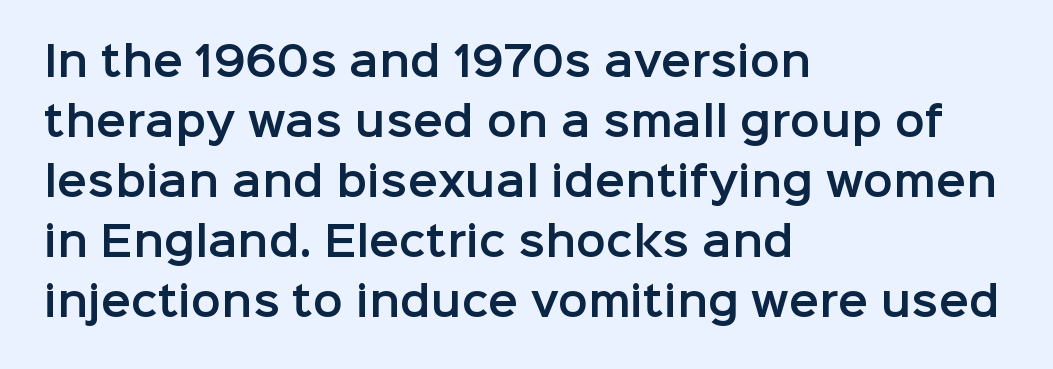
{"serif": "no", "italic": "no", "width": "normal", "stroke_contrast": "low", "x_height": "medium", "monospaced": "no", "underline": "no", "align": "left", "line_spacing": "normal", "line_spacing_ratio": 1.5, "letter_spacing": "normal", "letter_spacing_em": 0.0, "glyph_px": 40}
